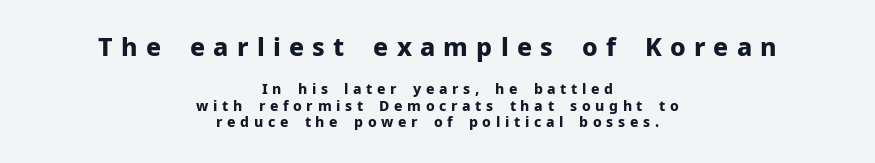
{"italic": "no", "bold": "yes", "underline": "no", "align": "center", "line_spacing_ratio": 1.17, "letter_spacing": "wide", "letter_spacing_em": 0.33, "larger_block": "first", "size_ratio": 1.79, "glyph_px": 25}
